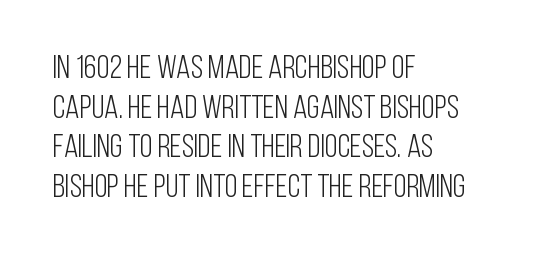
Q: Is the text bold? A: No.
Q: Is the text italic (slanted)? A: No, it is upright.
Q: Is the typeface a serif or a sans-serif typeface? A: Sans-serif.
Q: Is the text underlined? A: No.
Q: How is the paragraph aligned? A: Left-aligned.
Q: Is the spacing between letters normal or unusually wide? A: Normal.
Q: Width (condensed, normal, or wide)? A: Condensed.
Q: Stroke contrast? A: Low.
Q: x-height? A: Large.
Q: Monospaced? A: No.
